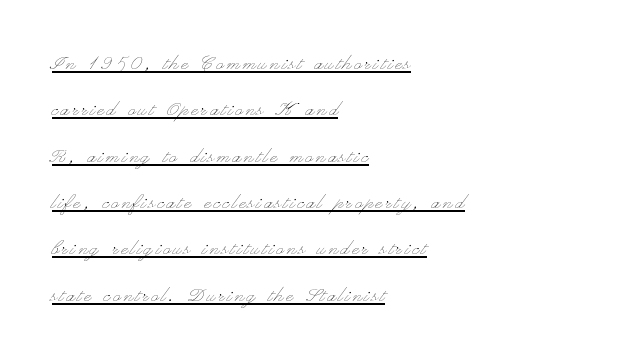
The image shows 24 px text type; set left-aligned, loose line spacing (1.93x), underlined.
